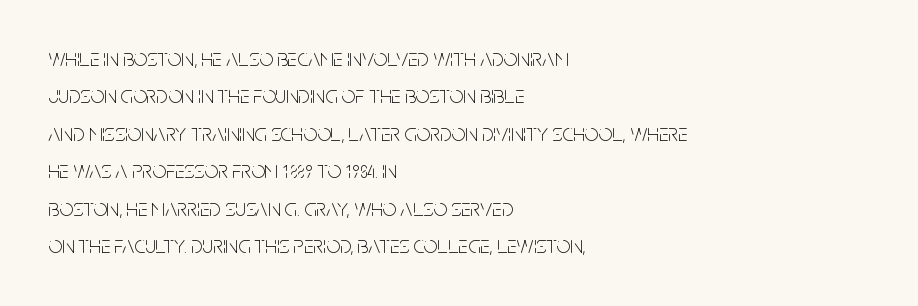
Q: Is the text bold? A: No.
Q: Is the text italic (slanted)? A: No, it is upright.
Q: Is the text underlined? A: No.
Q: How is the paragraph aligned? A: Left-aligned.
Q: Is the spacing between letters normal or unusually wide? A: Normal.
Q: Is the spacing between lines tight, normal or loose? A: Normal.
